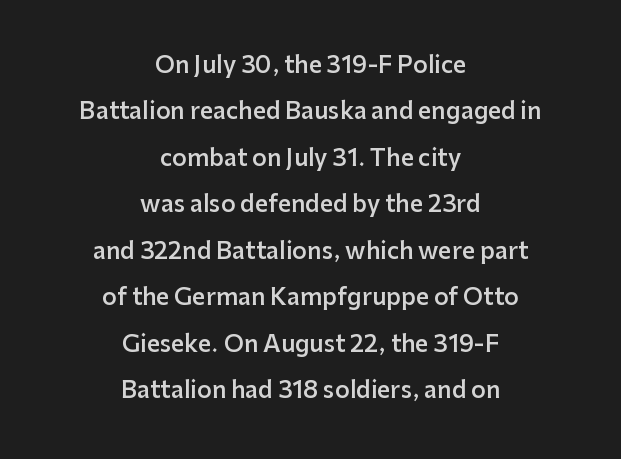
Here the glyphs are tracked normally, forming tight word shapes. The typesetting leans somewhat heavy: a semibold. Rendered with straight, roman letterforms. Honestly, the rows look like they've been pulled way apart. Beneath every word, the page is bare.
